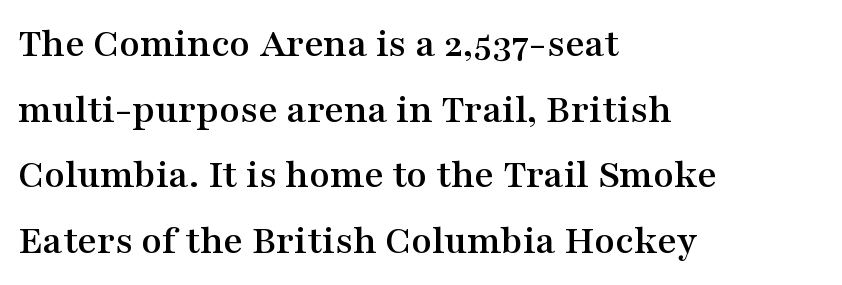
The strip under each line holds only bare page. Little horizontal feet cap the strokes, marking this as serif type. You could call the tracking neutral — neither tight nor loose. Where is the straight margin? On the left. One glance says typical: line gaps are just what's usual.
